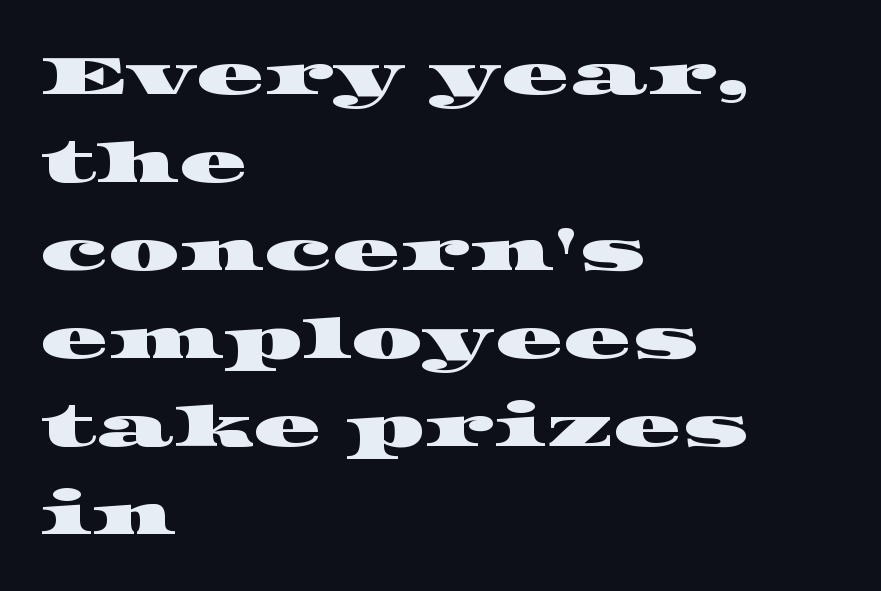
Q: Is the typeface a serif or a sans-serif typeface? A: Serif.
Q: Is the text underlined? A: No.
Q: How is the paragraph aligned? A: Left-aligned.
Q: Is the spacing between letters normal or unusually wide? A: Normal.
Q: Is the spacing between lines tight, normal or loose? A: Normal.
Q: Width (condensed, normal, or wide)? A: Wide.
Q: Stroke contrast? A: High.
Q: x-height? A: Large.
Q: Monospaced? A: No.
